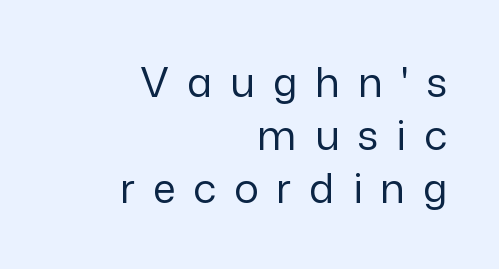
Q: Is the text bold? A: No.
Q: Is the text italic (slanted)? A: No, it is upright.
Q: Is the typeface a serif or a sans-serif typeface? A: Sans-serif.
Q: Is the text underlined? A: No.
Q: How is the paragraph aligned? A: Right-aligned.
Q: Is the spacing between letters normal or unusually wide? A: Unusually wide.
Q: Is the spacing between lines tight, normal or loose? A: Normal.
Q: Width (condensed, normal, or wide)? A: Normal.
Q: Stroke contrast? A: Low.
Q: x-height? A: Medium.
Q: Monospaced? A: No.
